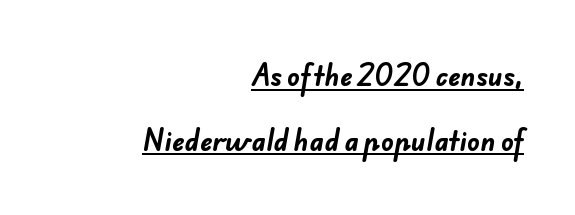
Q: Is the text bold? A: Yes.
Q: Is the text underlined? A: Yes.
Q: How is the paragraph aligned? A: Right-aligned.
Q: Is the spacing between letters normal or unusually wide? A: Normal.
Q: Is the spacing between lines tight, normal or loose? A: Loose.
